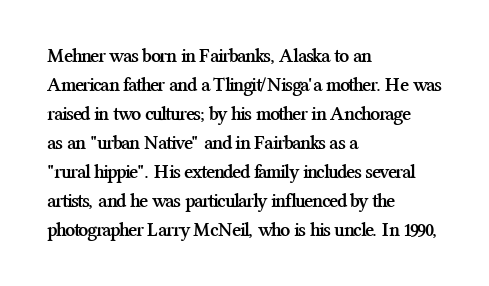
Style check: upright. The block of text has a typical density, with ordinary space between rows. The words here are not underlined. The paragraph shown leans on its left margin. The gaps between neighbouring characters are ordinary and unremarkable.
